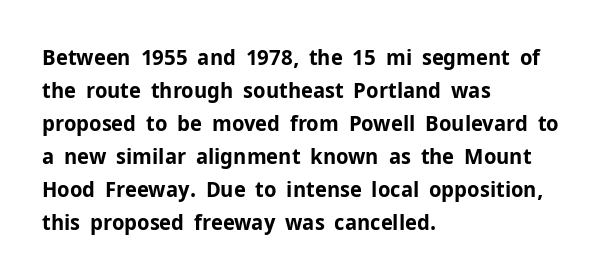
{"italic": "no", "bold": "yes", "underline": "no", "align": "left", "line_spacing": "normal", "line_spacing_ratio": 1.5, "letter_spacing": "normal", "letter_spacing_em": 0.0, "glyph_px": 22}
